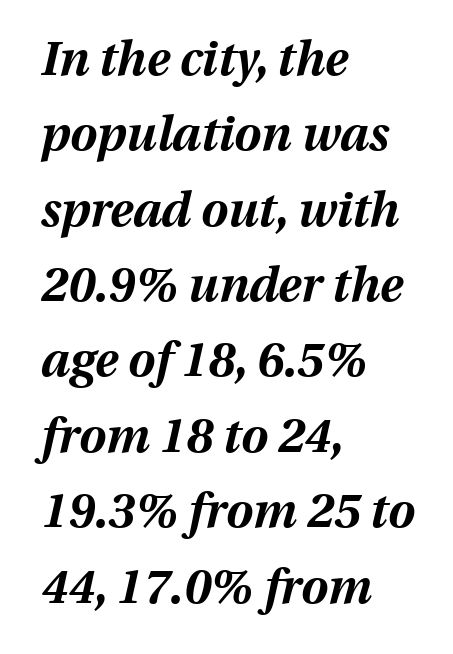
The image shows 48 px bold type, italic (leaning right); set left-aligned, normal line spacing (1.57x), normal letter spacing, not underlined; medium stroke contrast and a medium x-height.
